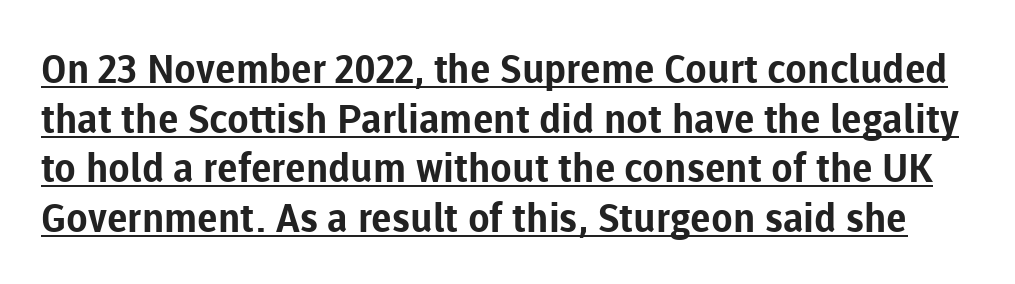
{"serif": "no", "italic": "no", "bold": "yes", "weight": "bold", "width": "normal", "stroke_contrast": "low", "x_height": "medium", "monospaced": "no", "underline": "yes", "line_spacing_ratio": 1.24, "letter_spacing": "normal", "letter_spacing_em": 0.0, "glyph_px": 40}
